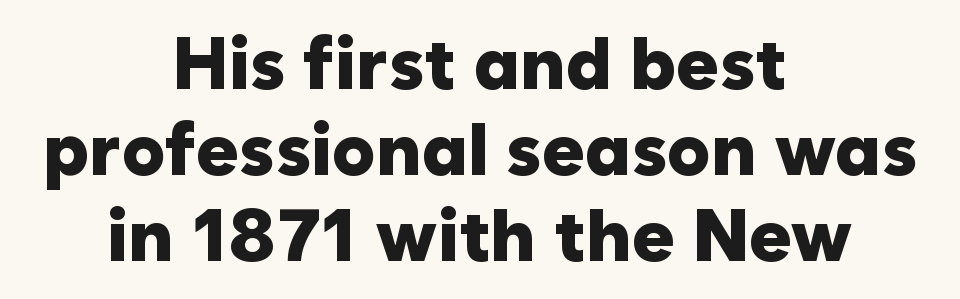
The image shows 73 px heavy sans-serif type, upright; set centered, line spacing 1.18x, normal letter spacing, not underlined; low stroke contrast and a medium x-height.
